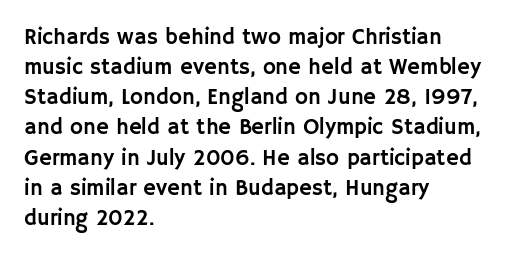
{"italic": "no", "underline": "no", "align": "left", "line_spacing": "normal", "line_spacing_ratio": 1.37, "letter_spacing": "normal", "letter_spacing_em": 0.0, "glyph_px": 22}
